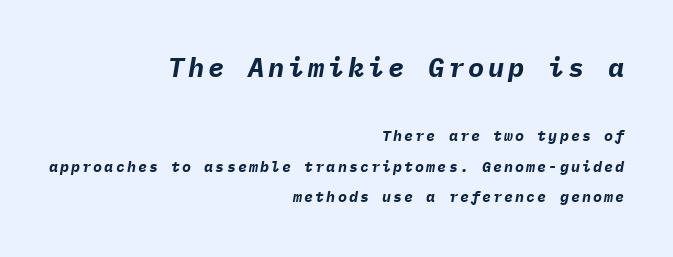
{"italic": "yes", "lean": "right", "slant_degrees": 9, "bold": "yes", "underline": "no", "align": "right", "line_spacing": "loose", "line_spacing_ratio": 2.03, "larger_block": "first", "size_ratio": 1.8, "glyph_px": 27}
